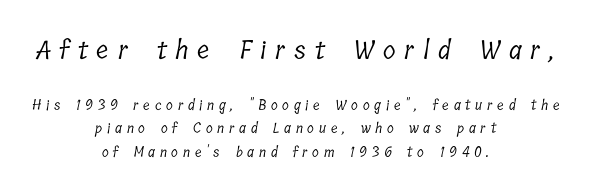
{"bold": "no", "underline": "no", "align": "center", "line_spacing": "normal", "line_spacing_ratio": 1.69, "letter_spacing": "wide", "letter_spacing_em": 0.34, "larger_block": "first", "size_ratio": 1.86, "glyph_px": 26}
